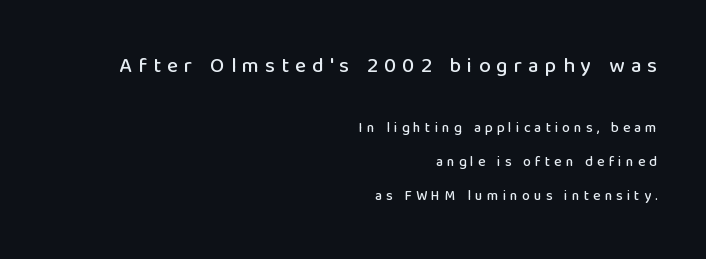
Q: Is the text italic (slanted)? A: No, it is upright.
Q: Is the text underlined? A: No.
Q: How is the paragraph aligned? A: Right-aligned.
Q: Is the spacing between letters normal or unusually wide? A: Unusually wide.
Q: Is the spacing between lines tight, normal or loose? A: Loose.
Q: Which block of text is set in a larger size, the first (top) or the second (bottom)? A: The first (top) one.
